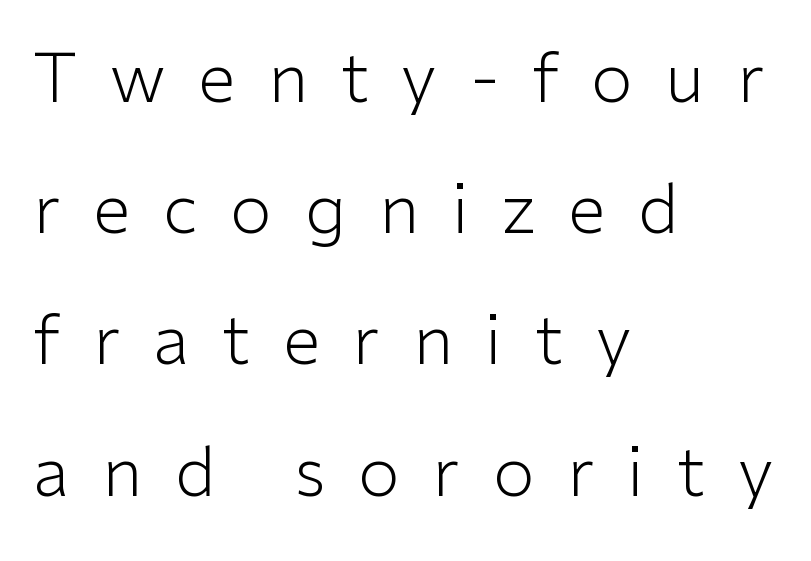
The image shows 68 px light sans-serif type, upright; set left-aligned, loose line spacing (1.93x), unusually wide letter spacing (+0.48 em), not underlined; low stroke contrast and a medium x-height.
